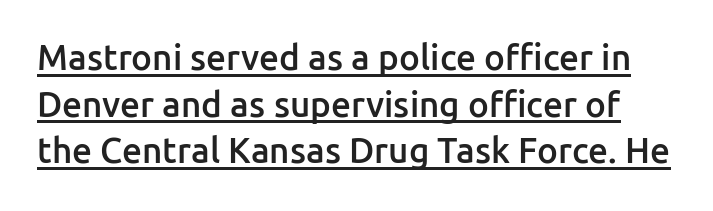
Vertical spacing — default. Serif or sans? Sans — the stroke terminals are bare. Honestly, the letter spacing is just normal — you wouldn't notice it. Spacing verdict: proportional, widths tailored to each character. These lines carry some extra weight — a demibold, not a full bold.
